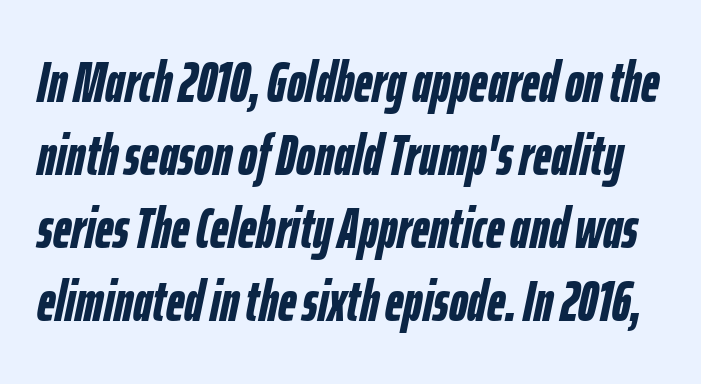
Compared with ordinary roman type, these characters are visibly tilted. This sample has the flowing, uneven cadence of proportional lettering. Successive baselines arrive at the customary interval. The area under the type is left untouched.
